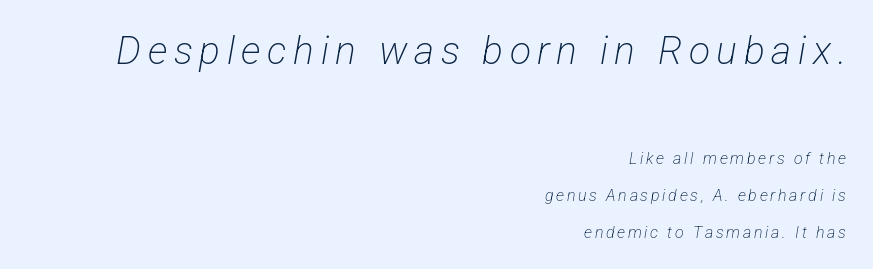
{"serif": "no", "bold": "no", "weight": "light", "width": "condensed", "stroke_contrast": "low", "x_height": "medium", "monospaced": "no", "underline": "no", "align": "right", "line_spacing": "loose", "line_spacing_ratio": 2.32, "larger_block": "first", "size_ratio": 2.44, "glyph_px": 39}
